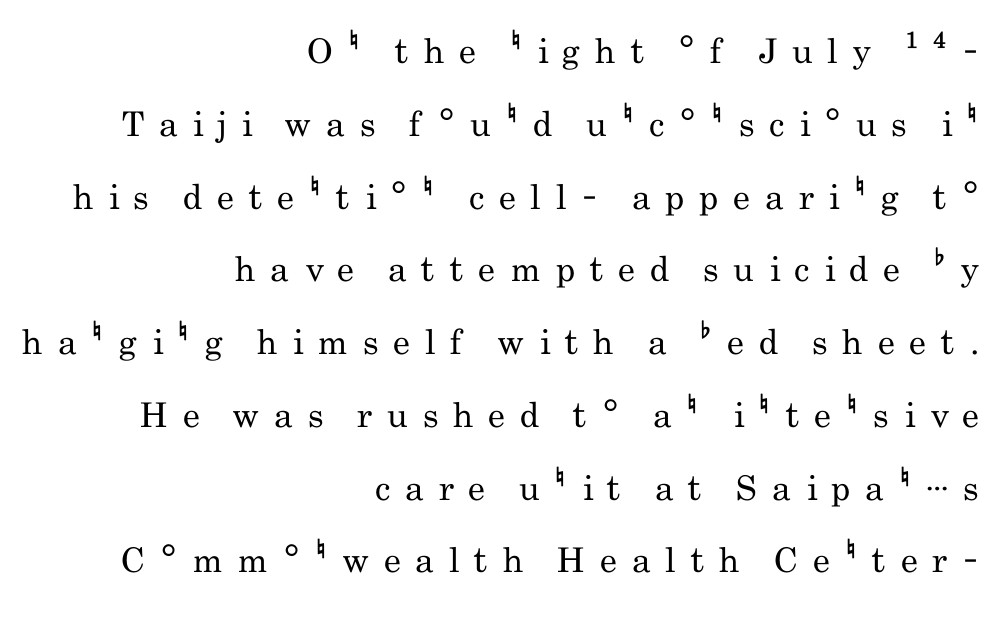
Note the varied advance widths — an 'i' is clearly narrower than an 'm'. If you measured baseline to baseline, you'd find a long distance. This rendering features lettering with no underline. Upright lettering throughout. Ink coverage per letter is moderate at most. Between one letter and the next there's a generous, obvious gap.
